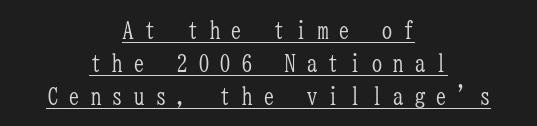
It's the straight-up-and-down kind of type. The lines sit at an ordinary, default distance from one another. The compositor balanced each line on the midline. The cut favours lightness, reaching ordinary text weight at its darkest.
